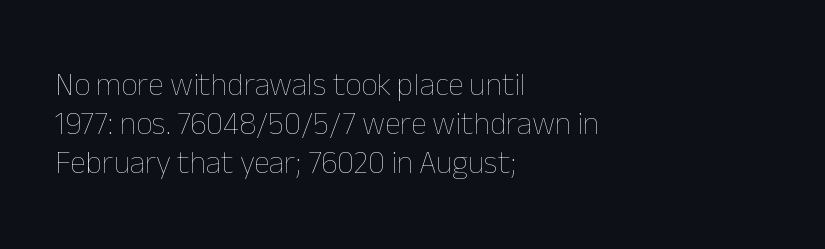
The image shows 32 px thin type, upright; set left-aligned, line spacing 1.22x, normal letter spacing, not underlined; low stroke contrast and a medium x-height.
